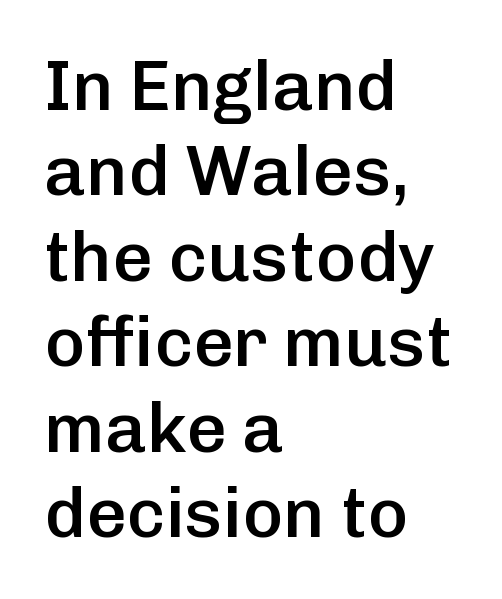
{"serif": "no", "italic": "no", "bold": "semi", "weight": "semibold", "width": "normal", "stroke_contrast": "low", "x_height": "medium", "monospaced": "no", "underline": "no", "align": "left", "line_spacing_ratio": 1.22, "letter_spacing": "normal", "letter_spacing_em": 0.0, "glyph_px": 70}
